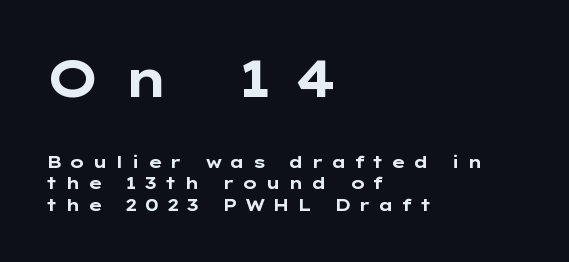
Honestly, the row spacing looks completely unremarkable. Is this a sans? Yes — the strokes have no serifs. The letters advance in unequal steps, a hallmark of proportional type. These words are printed bold, with thick strokes throughout. Characters follow at a spacing far wider than the type designer built in.
